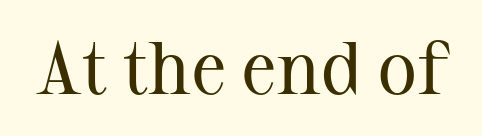
{"serif": "yes", "italic": "no", "bold": "no", "weight": "regular", "width": "normal", "stroke_contrast": "medium", "x_height": "medium", "monospaced": "no", "underline": "no", "letter_spacing": "normal", "letter_spacing_em": 0.0, "glyph_px": 75}
